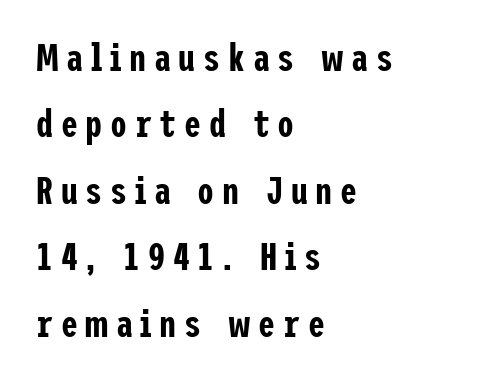
The image shows 38 px condensed sans-serif type, upright; set left-aligned, line spacing 1.75x, unusually wide letter spacing (+0.2 em), not underlined; low stroke contrast and a medium x-height.
